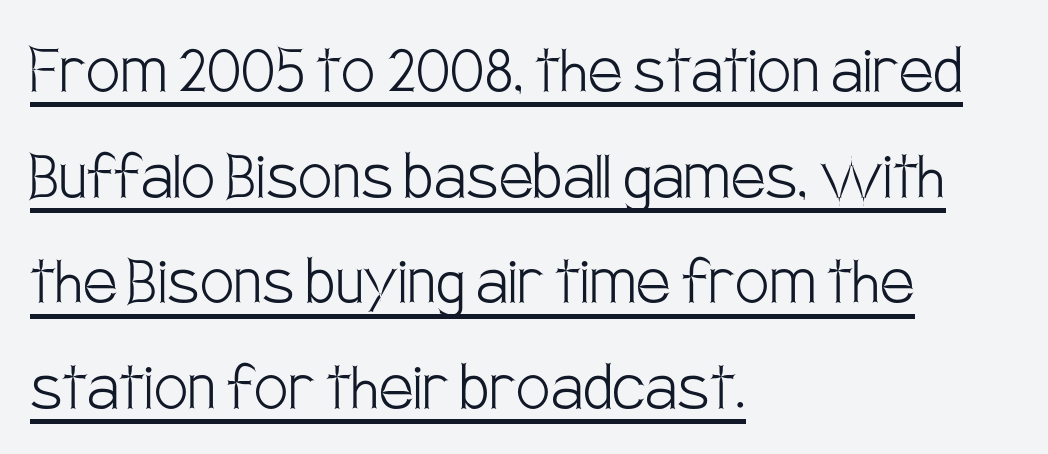
Vertical stems look standard width or narrower in stroke. A typesetter would call this proportional, since set widths differ per character. Notice how descenders clear the ascenders below comfortably — that's standard leading. The gaps between neighbouring characters are ordinary and unremarkable. Are there feet on the stems? There aren't — it's a sans.
